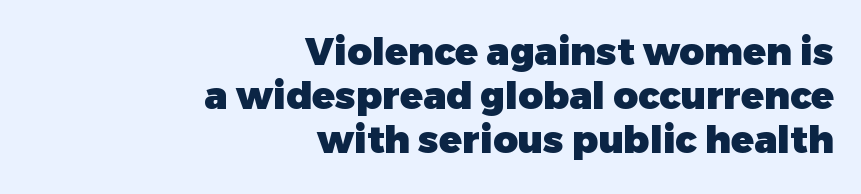
Q: Is the text bold? A: Yes.
Q: Is the text italic (slanted)? A: No, it is upright.
Q: Is the typeface a serif or a sans-serif typeface? A: Sans-serif.
Q: Is the text underlined? A: No.
Q: How is the paragraph aligned? A: Right-aligned.
Q: Is the spacing between letters normal or unusually wide? A: Normal.
Q: Width (condensed, normal, or wide)? A: Normal.
Q: Stroke contrast? A: Low.
Q: x-height? A: Medium.
Q: Monospaced? A: No.
